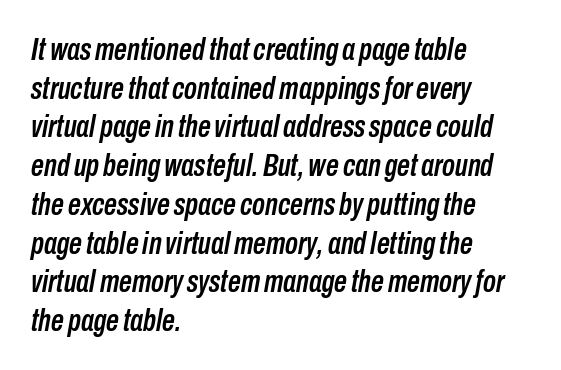
The image shows 32 px condensed type, italic (leaning right); set left-aligned, line spacing 1.21x, normal letter spacing, not underlined; low stroke contrast and a medium x-height.
